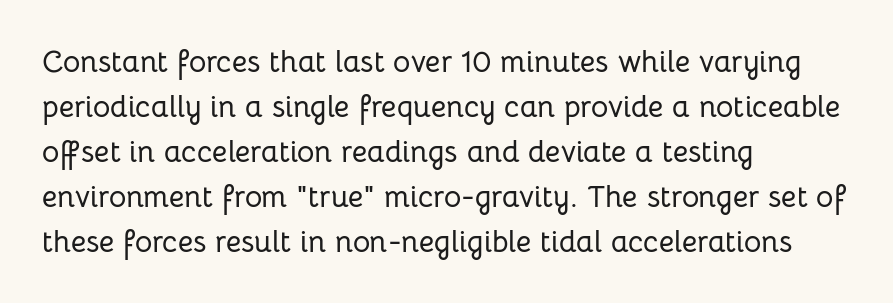
The image shows 30 px sans-serif type, upright; set left-aligned, normal line spacing (1.5x), normal letter spacing, not underlined; low stroke contrast and a medium x-height.
